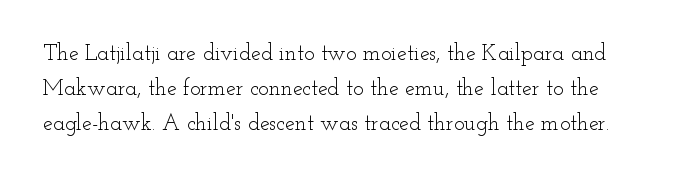
Q: Is the text bold? A: No.
Q: Is the text italic (slanted)? A: No, it is upright.
Q: Is the text underlined? A: No.
Q: Is the spacing between letters normal or unusually wide? A: Normal.
Q: Is the spacing between lines tight, normal or loose? A: Normal.
